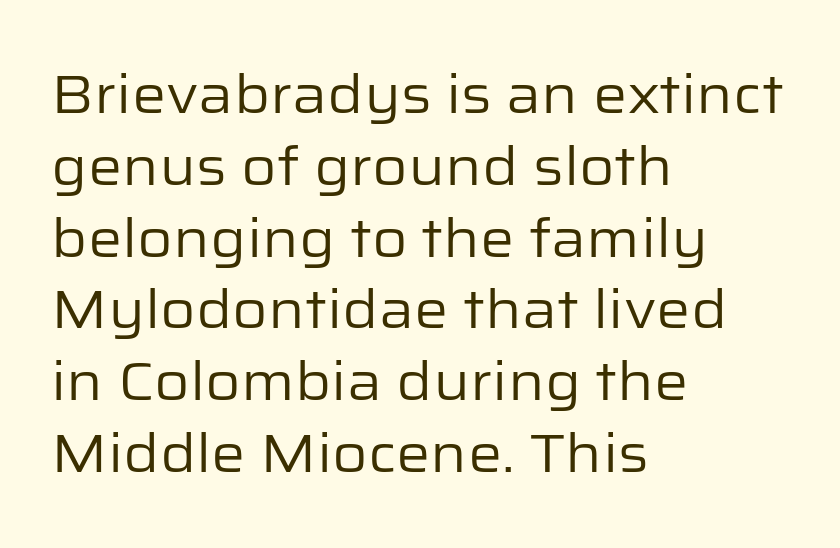
Q: Is the text bold? A: No.
Q: Is the text italic (slanted)? A: No, it is upright.
Q: Is the typeface a serif or a sans-serif typeface? A: Sans-serif.
Q: Is the text underlined? A: No.
Q: How is the paragraph aligned? A: Left-aligned.
Q: Is the spacing between letters normal or unusually wide? A: Normal.
Q: Is the spacing between lines tight, normal or loose? A: Normal.
Q: Width (condensed, normal, or wide)? A: Normal.
Q: Stroke contrast? A: Low.
Q: x-height? A: Medium.
Q: Monospaced? A: No.
